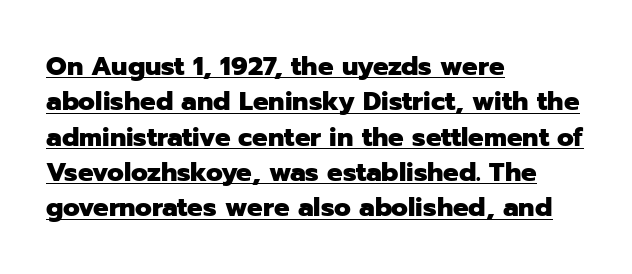
The passage shown has conventional tracking throughout. Which margin do the lines hug? The left one — the right edge is uneven. Style check: upright. The rows are spaced the way most documents space them. Look at the stroke-to-counter ratio: heavy, a bold.
